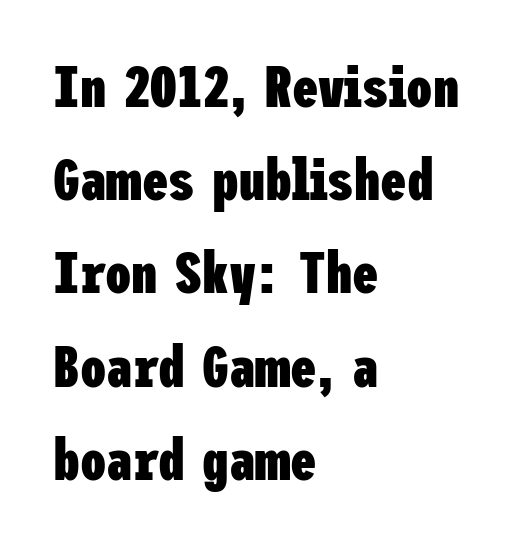
The image shows 59 px heavy, condensed sans-serif type, upright; set left-aligned, normal line spacing (1.58x), normal letter spacing, not underlined; low stroke contrast and a medium x-height.
